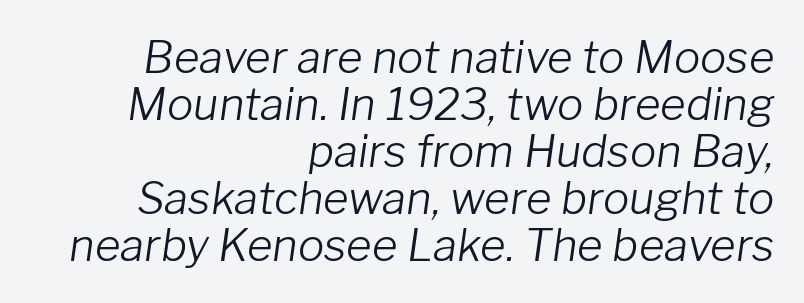
Q: Is the text bold? A: No.
Q: Is the text italic (slanted)? A: Yes, it leans right by about 8 degrees.
Q: Is the text underlined? A: No.
Q: How is the paragraph aligned? A: Right-aligned.
Q: Is the spacing between letters normal or unusually wide? A: Normal.
Q: Is the spacing between lines tight, normal or loose? A: Tight.
Q: Width (condensed, normal, or wide)? A: Normal.
Q: Stroke contrast? A: Low.
Q: x-height? A: Medium.
Q: Monospaced? A: No.
